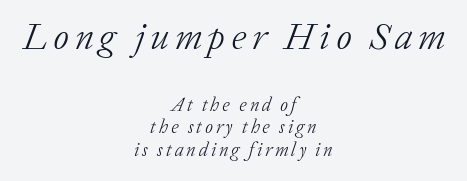
{"serif": "yes", "italic": "yes", "lean": "right", "slant_degrees": 20, "bold": "no", "weight": "light", "width": "normal", "stroke_contrast": "low", "x_height": "medium", "monospaced": "no", "underline": "no", "align": "center", "line_spacing_ratio": 1.19, "larger_block": "first", "size_ratio": 2.0, "glyph_px": 38}
